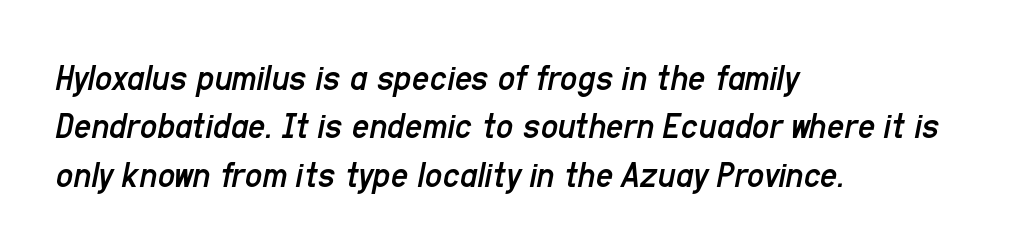
{"italic": "yes", "lean": "right", "slant_degrees": 11, "bold": "no", "weight": "regular", "width": "condensed", "stroke_contrast": "low", "x_height": "medium", "monospaced": "no", "underline": "no", "align": "left", "line_spacing": "normal", "line_spacing_ratio": 1.27, "letter_spacing": "normal", "letter_spacing_em": 0.0, "glyph_px": 38}
